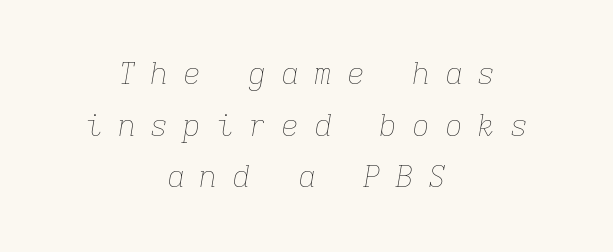
Stems and bowls with no extra thickness — not bold. Every character sits at an angle, as italics do. These lines are rendered in a fixed-pitch font. Letter spacing: wide. The setting favours the middle, as headings and verse often do. Clear beneath every line of the passage.
